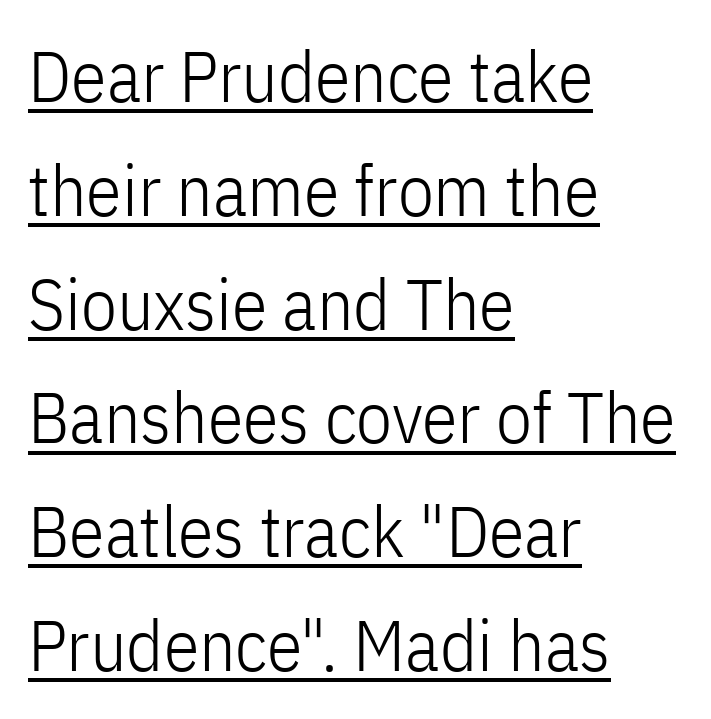
The image shows 72 px light, condensed sans-serif type, upright; set left-aligned, normal line spacing (1.58x), normal letter spacing, underlined; low stroke contrast and a medium x-height.
